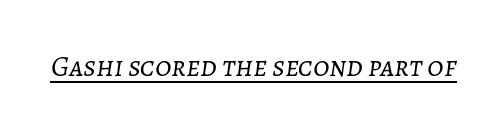
The image shows 29 px light type, italic (leaning right); set normal letter spacing, underlined; low stroke contrast and a medium x-height.
